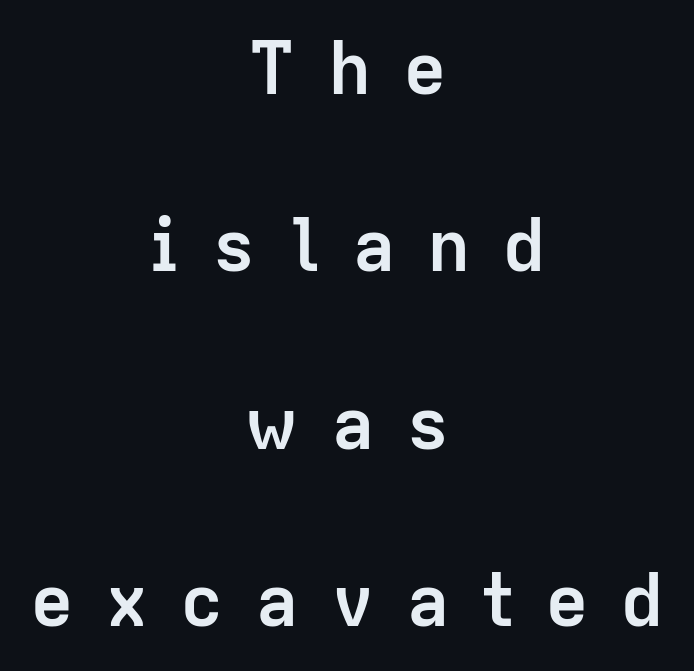
{"serif": "no", "italic": "no", "bold": "yes", "weight": "semibold", "width": "normal", "stroke_contrast": "low", "x_height": "medium", "monospaced": "no", "underline": "no", "align": "center", "line_spacing": "loose", "line_spacing_ratio": 2.43, "letter_spacing": "wide", "letter_spacing_em": 0.43, "glyph_px": 73}
